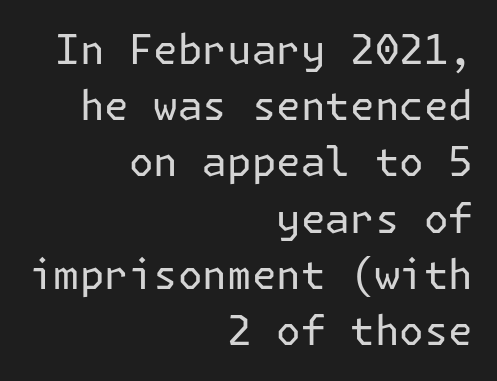
How would I describe the line gaps? Plain and ordinary. Font category for this specimen: sans-serif. Weight: in the light-to-regular range. Nobody drew a line under any word here. The paragraph shown leans on its right margin.
